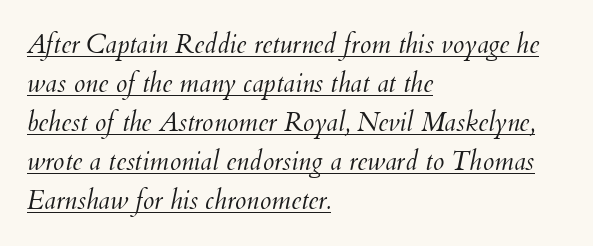
The image shows 26 px text type, italic (leaning right); set left-aligned, normal line spacing (1.5x), normal letter spacing, underlined.
